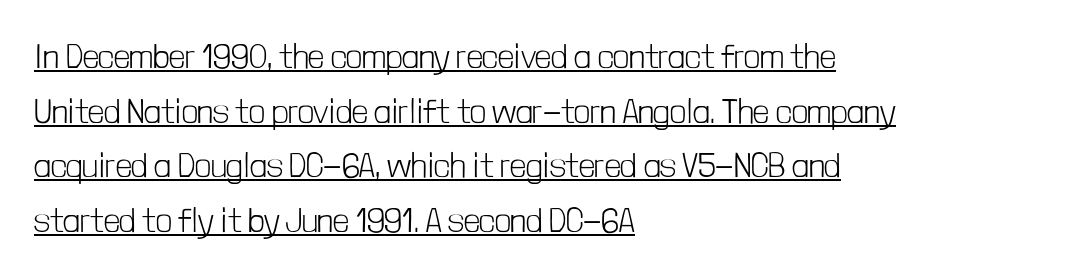
Q: Is the text bold? A: No.
Q: Is the text italic (slanted)? A: No, it is upright.
Q: Is the typeface a serif or a sans-serif typeface? A: Sans-serif.
Q: Is the text underlined? A: Yes.
Q: How is the paragraph aligned? A: Left-aligned.
Q: Is the spacing between letters normal or unusually wide? A: Normal.
Q: Is the spacing between lines tight, normal or loose? A: Normal.
Q: Width (condensed, normal, or wide)? A: Condensed.
Q: Stroke contrast? A: Low.
Q: x-height? A: Medium.
Q: Monospaced? A: No.
